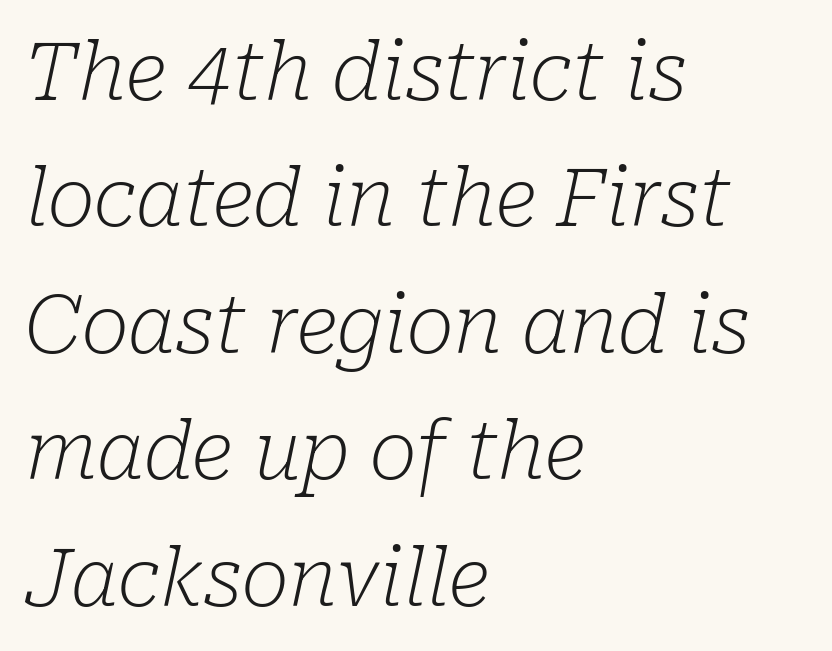
The image shows 80 px light serif type, italic (leaning right); set left-aligned, normal line spacing (1.58x), normal letter spacing, not underlined; low stroke contrast and a medium x-height.
